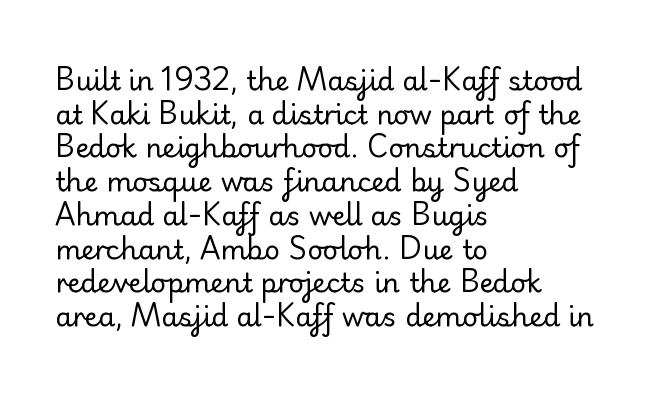
Q: Is the text bold? A: No.
Q: Is the text italic (slanted)? A: No, it is upright.
Q: Is the text underlined? A: No.
Q: How is the paragraph aligned? A: Left-aligned.
Q: Is the spacing between letters normal or unusually wide? A: Normal.
Q: Is the spacing between lines tight, normal or loose? A: Normal.
